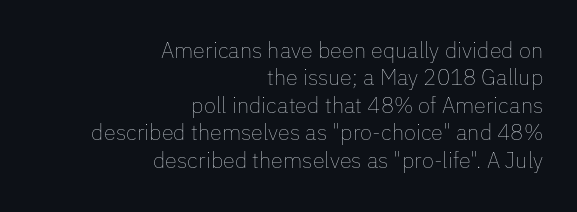
{"italic": "no", "bold": "no", "underline": "no", "align": "right", "line_spacing": "normal", "line_spacing_ratio": 1.25, "letter_spacing": "normal", "letter_spacing_em": 0.0, "glyph_px": 22}
